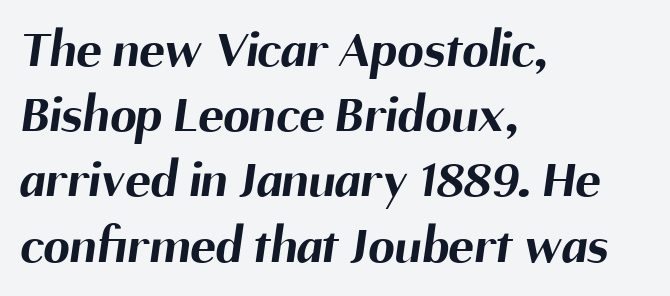
{"serif": "no", "bold": "yes", "weight": "bold", "width": "normal", "stroke_contrast": "medium", "x_height": "medium", "monospaced": "no", "underline": "no", "align": "left", "line_spacing_ratio": 1.23, "letter_spacing": "normal", "letter_spacing_em": 0.0, "glyph_px": 53}
